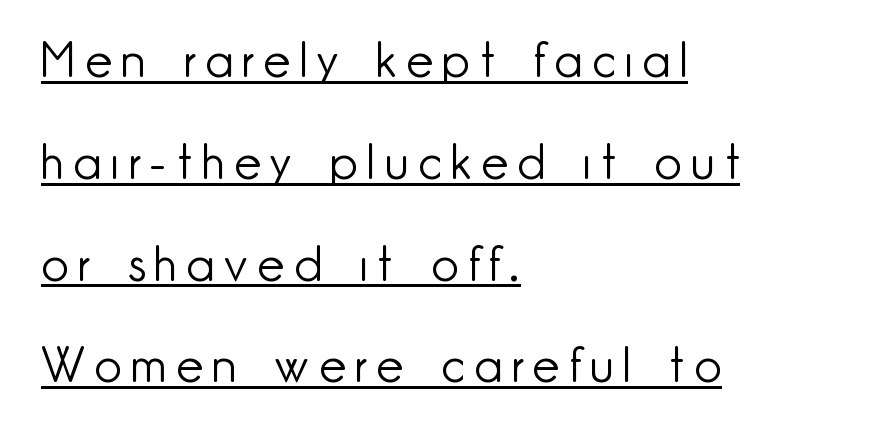
{"serif": "no", "italic": "no", "bold": "no", "weight": "light", "width": "normal", "stroke_contrast": "low", "x_height": "small", "monospaced": "no", "underline": "yes", "align": "left", "line_spacing": "loose", "line_spacing_ratio": 2.12, "letter_spacing": "wide", "letter_spacing_em": 0.2, "glyph_px": 48}
